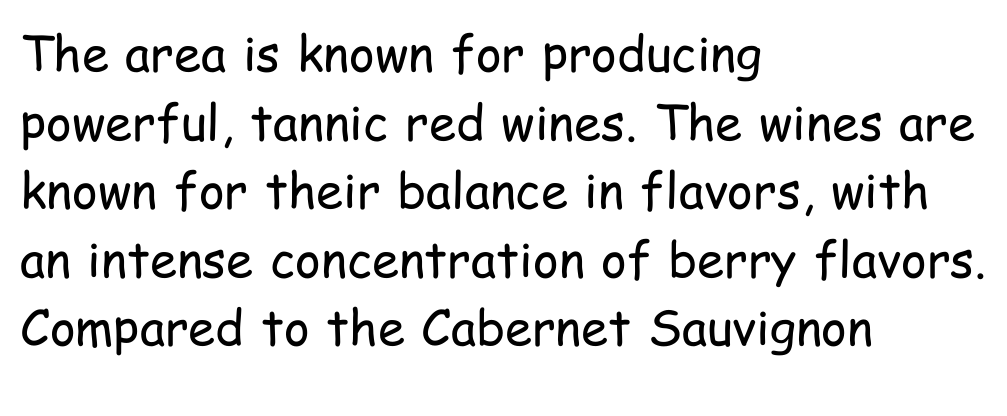
Q: Is the text bold? A: No.
Q: Is the text italic (slanted)? A: No, it is upright.
Q: Is the typeface a serif or a sans-serif typeface? A: Sans-serif.
Q: Is the text underlined? A: No.
Q: How is the paragraph aligned? A: Left-aligned.
Q: Is the spacing between letters normal or unusually wide? A: Normal.
Q: Is the spacing between lines tight, normal or loose? A: Normal.
Q: Width (condensed, normal, or wide)? A: Condensed.
Q: Stroke contrast? A: Low.
Q: x-height? A: Medium.
Q: Monospaced? A: No.
